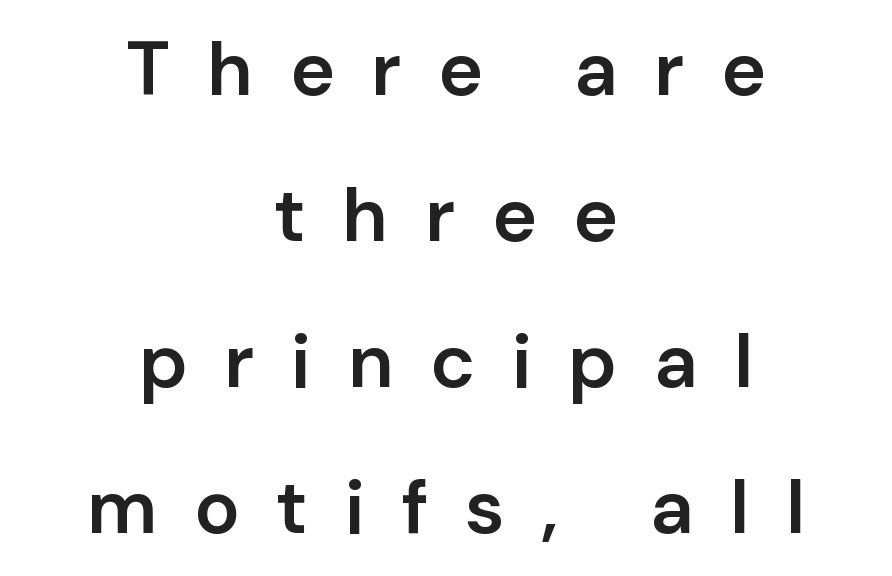
Q: Is the text bold? A: Semi-bold.
Q: Is the text italic (slanted)? A: No, it is upright.
Q: Is the typeface a serif or a sans-serif typeface? A: Sans-serif.
Q: Is the text underlined? A: No.
Q: How is the paragraph aligned? A: Centered.
Q: Is the spacing between letters normal or unusually wide? A: Unusually wide.
Q: Is the spacing between lines tight, normal or loose? A: Loose.
Q: Width (condensed, normal, or wide)? A: Normal.
Q: Stroke contrast? A: Low.
Q: x-height? A: Medium.
Q: Monospaced? A: No.
